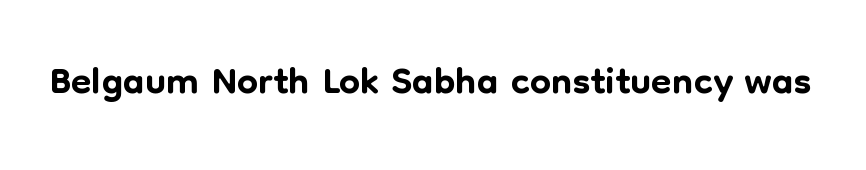
Q: Is the text italic (slanted)? A: No, it is upright.
Q: Is the typeface a serif or a sans-serif typeface? A: Sans-serif.
Q: Is the text underlined? A: No.
Q: Is the spacing between letters normal or unusually wide? A: Normal.
Q: Width (condensed, normal, or wide)? A: Normal.
Q: Stroke contrast? A: Low.
Q: x-height? A: Medium.
Q: Monospaced? A: No.
